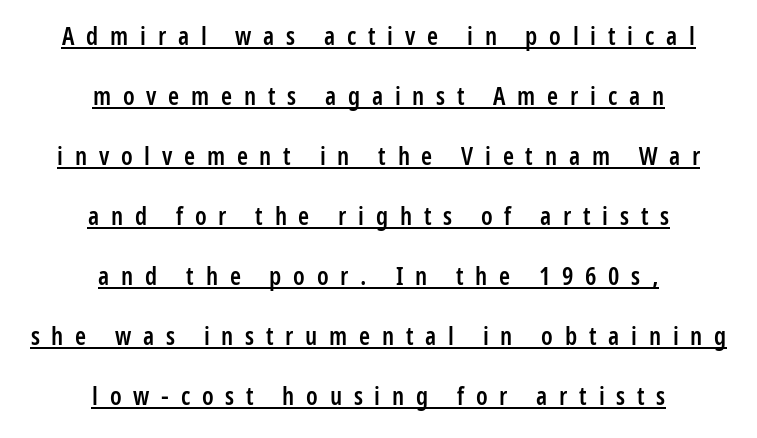
{"italic": "no", "bold": "semi", "underline": "yes", "align": "center", "line_spacing": "loose", "line_spacing_ratio": 2.4, "letter_spacing": "wide", "letter_spacing_em": 0.47, "glyph_px": 25}
